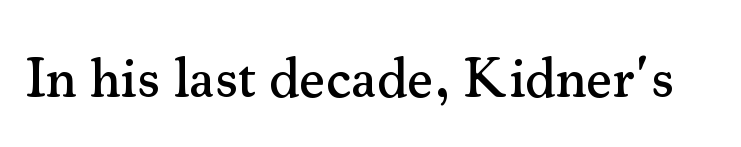
Q: Is the text italic (slanted)? A: No, it is upright.
Q: Is the typeface a serif or a sans-serif typeface? A: Serif.
Q: Is the text underlined? A: No.
Q: Is the spacing between letters normal or unusually wide? A: Normal.
Q: Width (condensed, normal, or wide)? A: Normal.
Q: Stroke contrast? A: Medium.
Q: x-height? A: Small.
Q: Monospaced? A: No.
